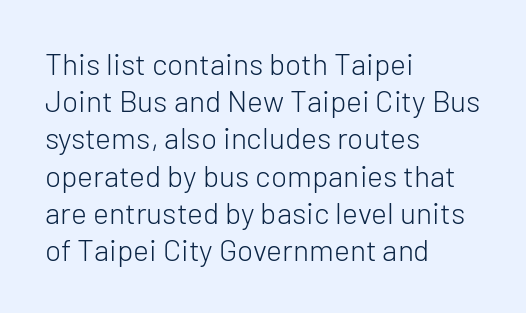
Each line starts at the same left margin while the right side varies. These lines keep a tight, regular rhythm from letter to letter. Note the varied advance widths — an 'i' is clearly narrower than an 'm'. The typesetting does not lean heavy: it is not bold. Rule under the text: the space is simply empty. Letterform terminals end flat and unadorned throughout the passage.
